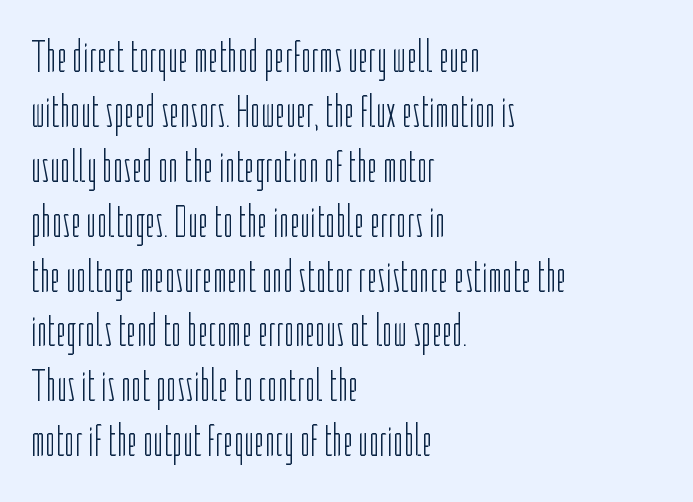
The image shows 45 px light, condensed sans-serif type, upright; set left-aligned, line spacing 1.22x, normal letter spacing, not underlined; low stroke contrast and a medium x-height.
